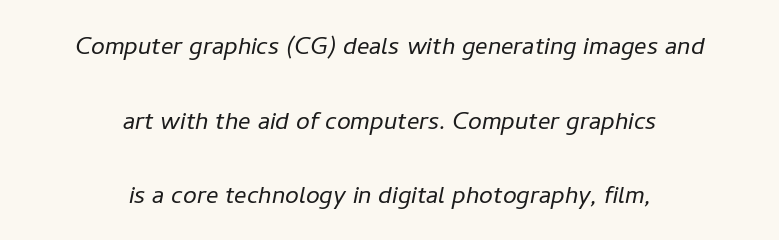
Whoever set this chose breathing room over compactness in the vertical rhythm. The face used here is rendered with its standard letterfit. The font sits on the lighter half of the weight spectrum, regular included. The text block is weighted toward neither margin, spreading evenly from the middle. Anything drawn beneath the words? Only blank space.
